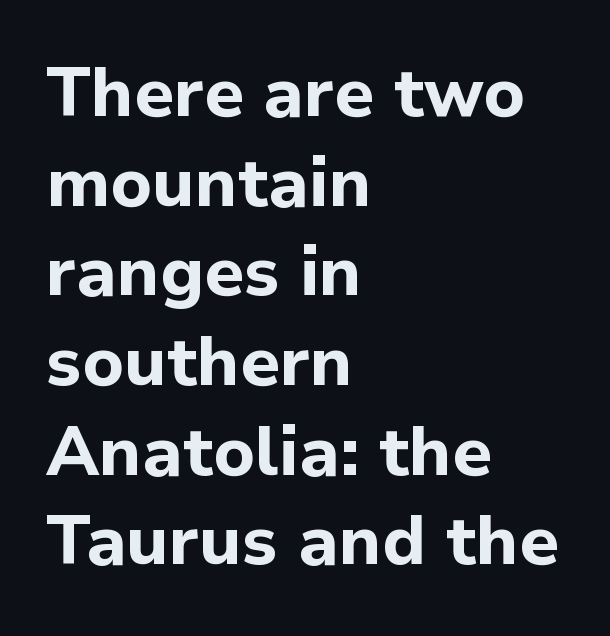
The image shows 69 px bold sans-serif type, upright; set left-aligned, normal line spacing (1.3x), normal letter spacing, not underlined; low stroke contrast and a medium x-height.
